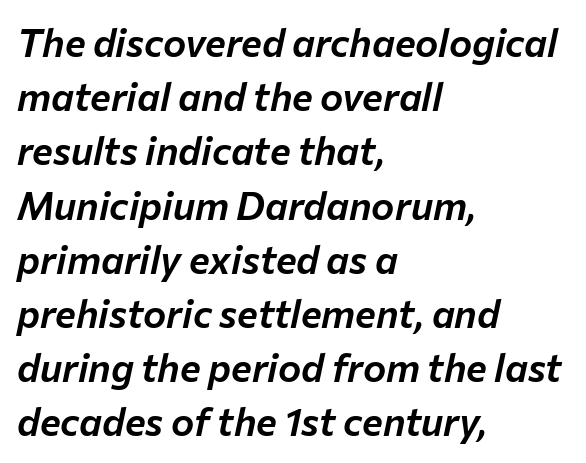
{"italic": "yes", "lean": "right", "slant_degrees": 12, "width": "normal", "stroke_contrast": "low", "x_height": "medium", "monospaced": "no", "underline": "no", "align": "left", "line_spacing": "normal", "line_spacing_ratio": 1.39, "letter_spacing": "normal", "letter_spacing_em": 0.0, "glyph_px": 39}
